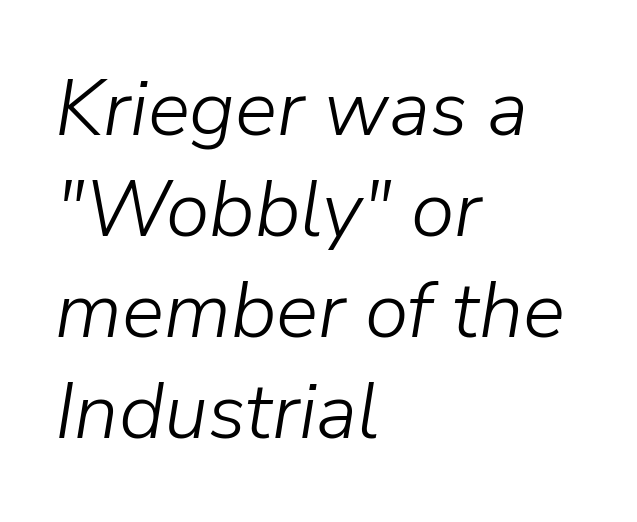
Caption: face not bold, strokes unweighted. Notice how descenders clear the ascenders below comfortably — that's standard leading. Proportional: the letters do not fall into vertical columns. Descenders are the only things crossing below the line.
